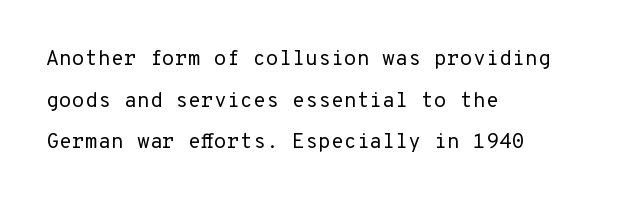
Q: Is the text bold? A: No.
Q: Is the text italic (slanted)? A: No, it is upright.
Q: Is the text underlined? A: No.
Q: How is the paragraph aligned? A: Left-aligned.
Q: Is the spacing between letters normal or unusually wide? A: Normal.
Q: Is the spacing between lines tight, normal or loose? A: Loose.
